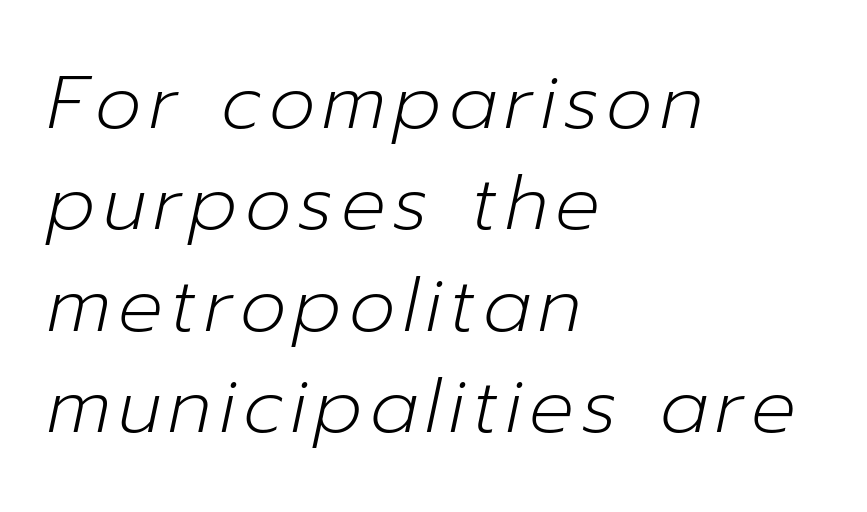
The image shows 74 px light type, italic (leaning right); set left-aligned, normal line spacing (1.37x), not underlined; low stroke contrast and a medium x-height.
